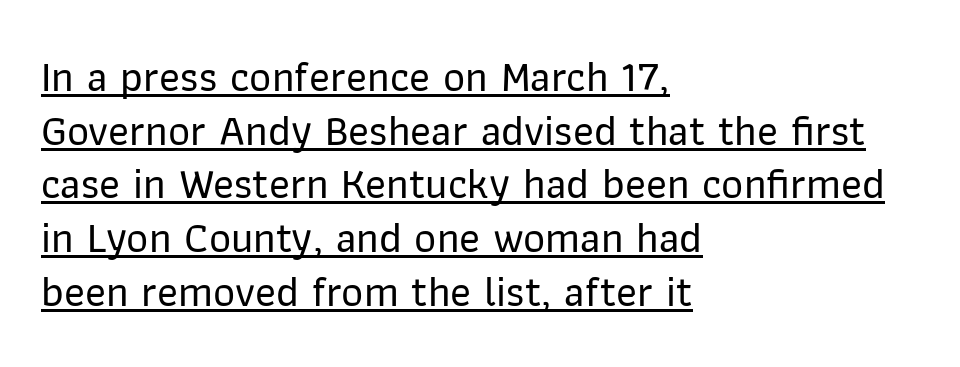
{"serif": "no", "italic": "no", "width": "normal", "stroke_contrast": "low", "x_height": "medium", "monospaced": "no", "underline": "yes", "align": "left", "line_spacing": "normal", "line_spacing_ratio": 1.25, "letter_spacing": "normal", "letter_spacing_em": 0.0, "glyph_px": 43}
